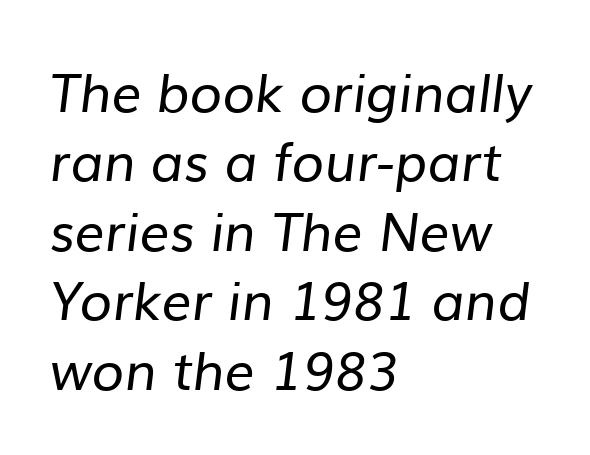
The area under the type is left untouched. Proportional: the letters do not fall into vertical columns. Compared with a typical body face, this is equally light or lighter still. The passage shown has conventional tracking throughout. Students, observe: this is what conventionally led text looks like. The typeface chosen for these lines omits serifs.
